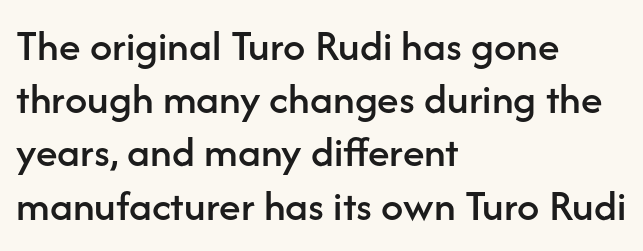
{"serif": "no", "italic": "no", "width": "normal", "stroke_contrast": "low", "x_height": "medium", "monospaced": "no", "underline": "no", "align": "left", "line_spacing_ratio": 1.21, "letter_spacing": "normal", "letter_spacing_em": 0.0, "glyph_px": 44}
